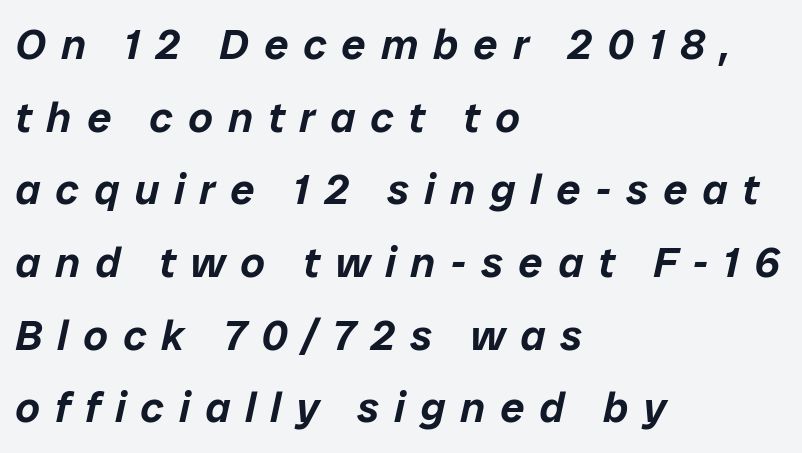
{"italic": "yes", "lean": "right", "slant_degrees": 12, "width": "normal", "stroke_contrast": "low", "x_height": "medium", "monospaced": "no", "underline": "no", "align": "left", "line_spacing": "normal", "line_spacing_ratio": 1.69, "letter_spacing": "wide", "letter_spacing_em": 0.35, "glyph_px": 43}
